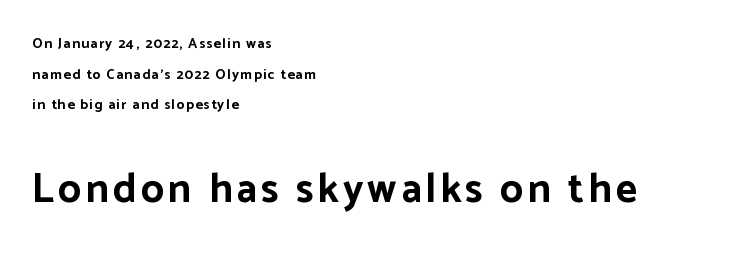
The image shows 41 px bold sans-serif type, upright; set left-aligned, loose line spacing (2.18x), not underlined; the second (bottom) block is 2.93x larger; low stroke contrast and a medium x-height.
